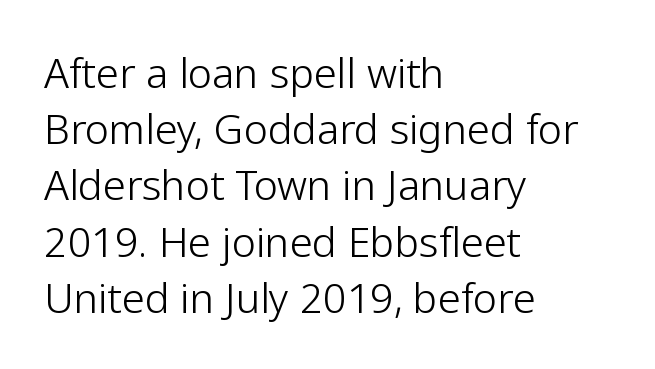
{"serif": "no", "italic": "no", "bold": "no", "weight": "light", "width": "normal", "stroke_contrast": "low", "x_height": "medium", "monospaced": "no", "underline": "no", "align": "left", "line_spacing": "normal", "line_spacing_ratio": 1.37, "letter_spacing": "normal", "letter_spacing_em": 0.0, "glyph_px": 41}
